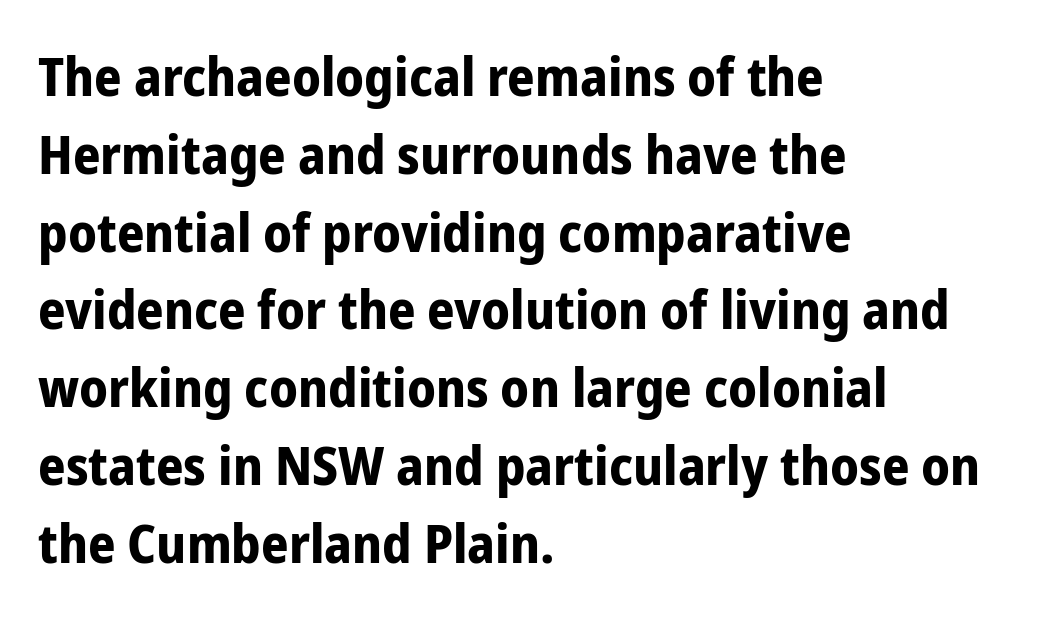
The image shows 54 px bold, condensed sans-serif type, upright; set left-aligned, normal line spacing (1.44x), normal letter spacing, not underlined; low stroke contrast and a medium x-height.
